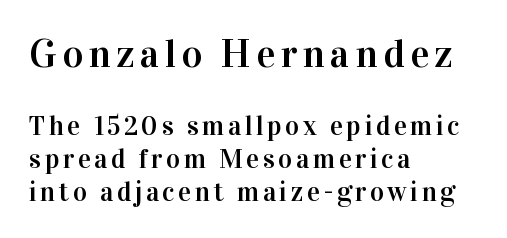
{"serif": "yes", "italic": "no", "width": "normal", "stroke_contrast": "high", "x_height": "medium", "monospaced": "no", "underline": "no", "align": "left", "line_spacing_ratio": 1.21, "larger_block": "first", "size_ratio": 1.48, "glyph_px": 40}
